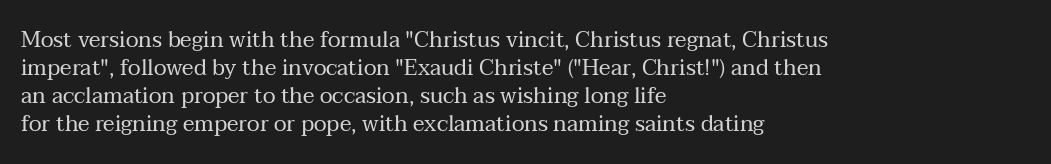
The image shows 22 px text type, upright; set left-aligned, normal line spacing (1.27x), normal letter spacing, not underlined.
